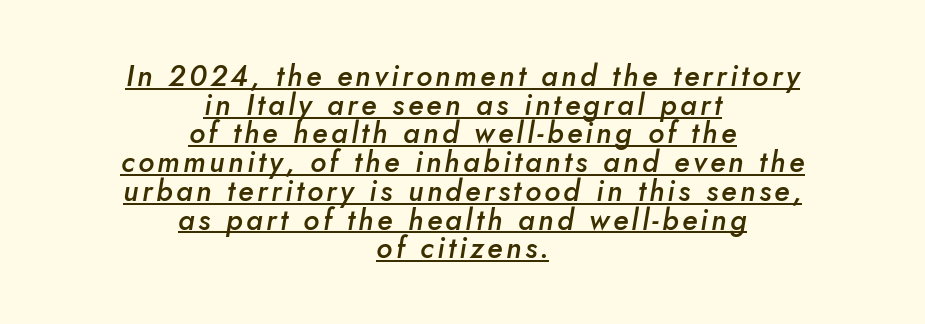
Q: Is the text bold? A: Semi-bold.
Q: Is the text italic (slanted)? A: Yes, it leans right by about 5 degrees.
Q: Is the text underlined? A: Yes.
Q: How is the paragraph aligned? A: Centered.
Q: Is the spacing between lines tight, normal or loose? A: Tight.
Q: Width (condensed, normal, or wide)? A: Normal.
Q: Stroke contrast? A: Low.
Q: x-height? A: Small.
Q: Monospaced? A: No.
